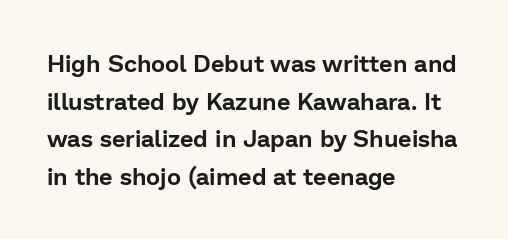
The image shows 24 px text type, upright; set left-aligned, normal line spacing (1.57x), normal letter spacing, not underlined.
